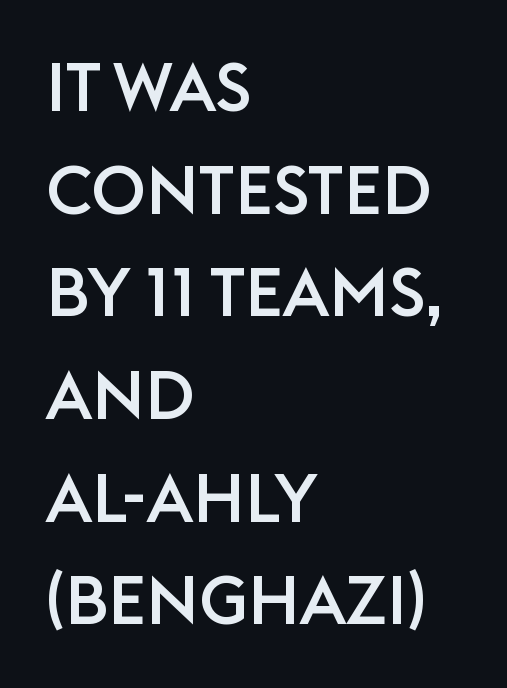
Q: Is the text italic (slanted)? A: No, it is upright.
Q: Is the typeface a serif or a sans-serif typeface? A: Sans-serif.
Q: Is the text underlined? A: No.
Q: How is the paragraph aligned? A: Left-aligned.
Q: Is the spacing between letters normal or unusually wide? A: Normal.
Q: Is the spacing between lines tight, normal or loose? A: Normal.
Q: Width (condensed, normal, or wide)? A: Normal.
Q: Stroke contrast? A: Low.
Q: x-height? A: Large.
Q: Monospaced? A: No.
